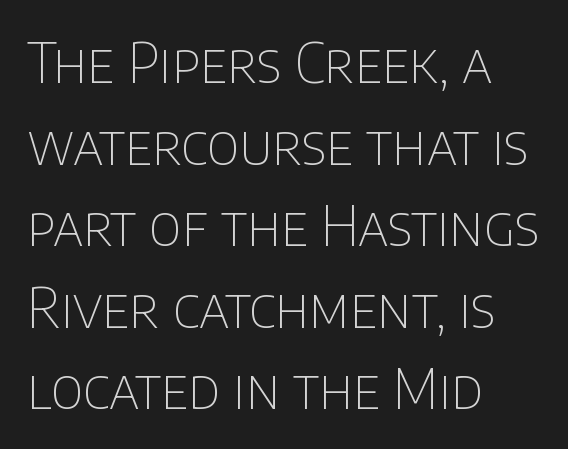
{"serif": "no", "italic": "no", "bold": "no", "weight": "thin", "width": "normal", "stroke_contrast": "low", "x_height": "large", "monospaced": "no", "underline": "no", "align": "left", "line_spacing": "normal", "line_spacing_ratio": 1.51, "letter_spacing": "normal", "letter_spacing_em": 0.0, "glyph_px": 54}
